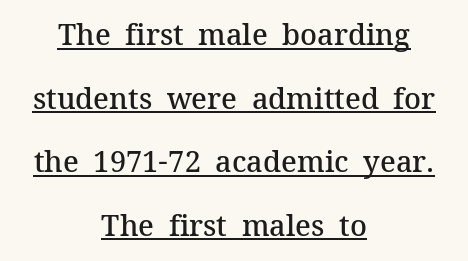
Baseline-to-baseline distance is far greater than the letter height. Type style note: has serifs. The face used here is proportionally spaced, like ordinary book or web type. Look at the tracking — it's just the regular setting, nothing added.
